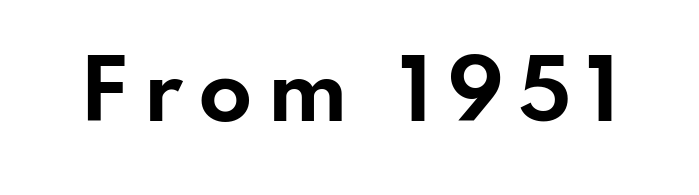
{"serif": "no", "italic": "no", "bold": "yes", "weight": "bold", "width": "wide", "stroke_contrast": "low", "x_height": "small", "monospaced": "no", "underline": "no", "glyph_px": 79}
